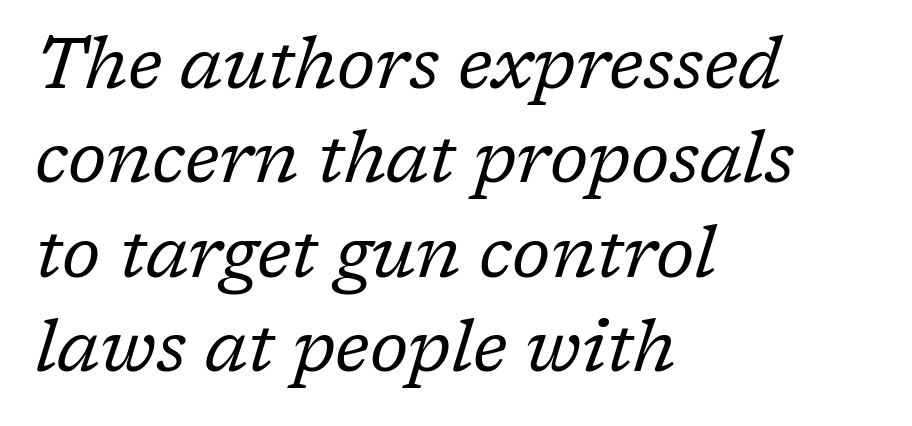
Q: Is the text bold? A: No.
Q: Is the text italic (slanted)? A: Yes, it leans right by about 17 degrees.
Q: Is the typeface a serif or a sans-serif typeface? A: Serif.
Q: Is the text underlined? A: No.
Q: How is the paragraph aligned? A: Left-aligned.
Q: Is the spacing between letters normal or unusually wide? A: Normal.
Q: Is the spacing between lines tight, normal or loose? A: Normal.
Q: Width (condensed, normal, or wide)? A: Normal.
Q: Stroke contrast? A: Low.
Q: x-height? A: Medium.
Q: Monospaced? A: No.
